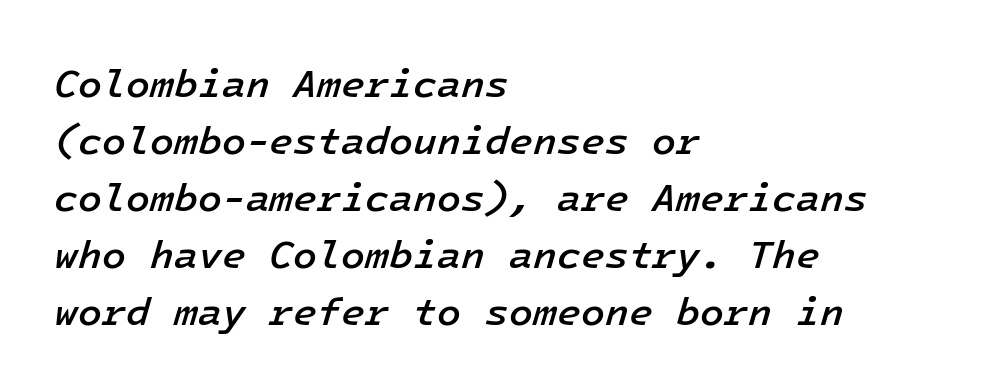
Q: Is the text bold? A: Semi-bold.
Q: Is the text italic (slanted)? A: Yes, it leans right by about 16 degrees.
Q: Is the text underlined? A: No.
Q: How is the paragraph aligned? A: Left-aligned.
Q: Is the spacing between letters normal or unusually wide? A: Normal.
Q: Is the spacing between lines tight, normal or loose? A: Normal.
Q: Width (condensed, normal, or wide)? A: Normal.
Q: Stroke contrast? A: Low.
Q: x-height? A: Medium.
